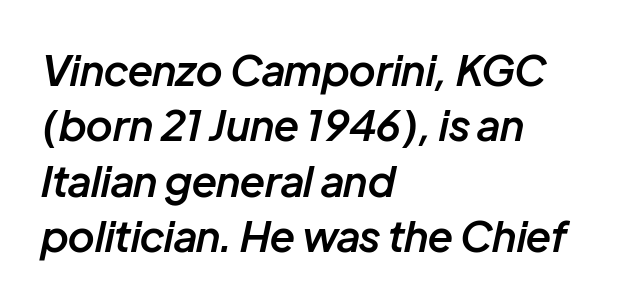
Q: Is the text bold? A: Semi-bold.
Q: Is the text italic (slanted)? A: Yes, it leans right by about 12 degrees.
Q: Is the text underlined? A: No.
Q: How is the paragraph aligned? A: Left-aligned.
Q: Is the spacing between letters normal or unusually wide? A: Normal.
Q: Is the spacing between lines tight, normal or loose? A: Normal.
Q: Width (condensed, normal, or wide)? A: Normal.
Q: Stroke contrast? A: Low.
Q: x-height? A: Medium.
Q: Monospaced? A: No.
